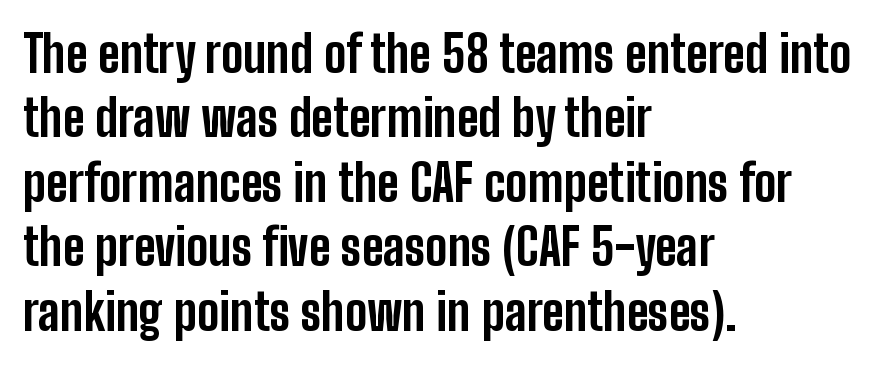
{"serif": "no", "italic": "no", "bold": "yes", "weight": "bold", "width": "condensed", "stroke_contrast": "low", "x_height": "medium", "monospaced": "no", "underline": "no", "align": "left", "line_spacing": "normal", "line_spacing_ratio": 1.29, "letter_spacing": "normal", "letter_spacing_em": 0.0, "glyph_px": 50}
